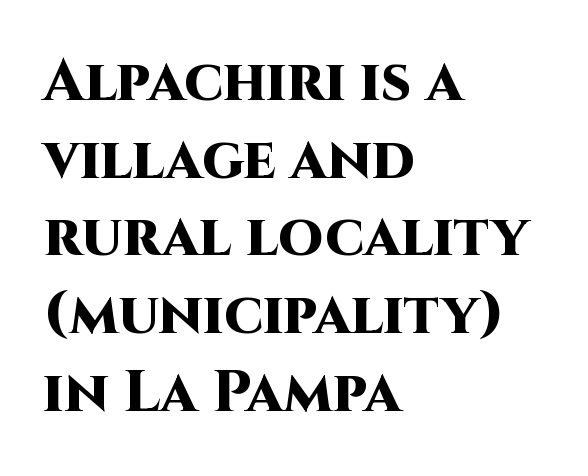
The image shows 58 px heavy sans-serif type, upright; set left-aligned, normal line spacing (1.34x), normal letter spacing, not underlined; high stroke contrast and a large x-height.
